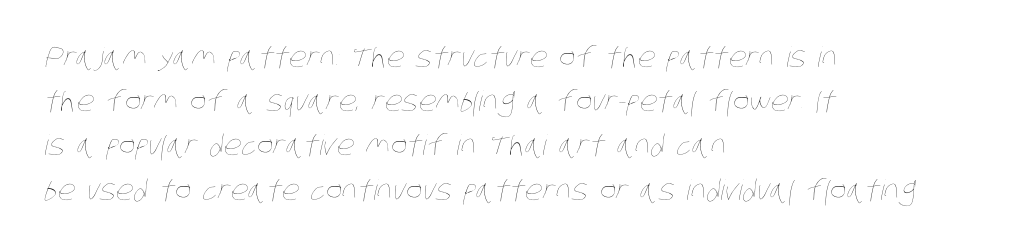
{"bold": "no", "weight": "thin", "width": "condensed", "stroke_contrast": "low", "x_height": "large", "monospaced": "no", "underline": "no", "align": "left", "line_spacing": "normal", "line_spacing_ratio": 1.58, "letter_spacing": "normal", "letter_spacing_em": 0.0, "glyph_px": 28}
